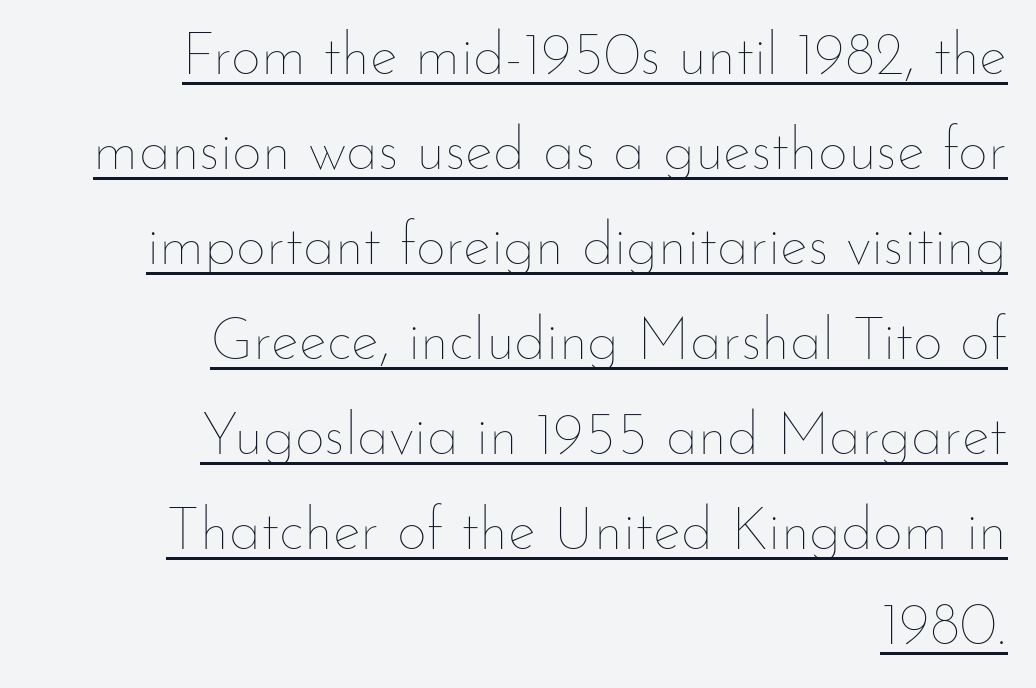
Q: Is the text bold? A: No.
Q: Is the text italic (slanted)? A: No, it is upright.
Q: Is the text underlined? A: Yes.
Q: How is the paragraph aligned? A: Right-aligned.
Q: Is the spacing between letters normal or unusually wide? A: Normal.
Q: Is the spacing between lines tight, normal or loose? A: Normal.
Q: Width (condensed, normal, or wide)? A: Normal.
Q: Stroke contrast? A: Low.
Q: x-height? A: Small.
Q: Monospaced? A: No.
